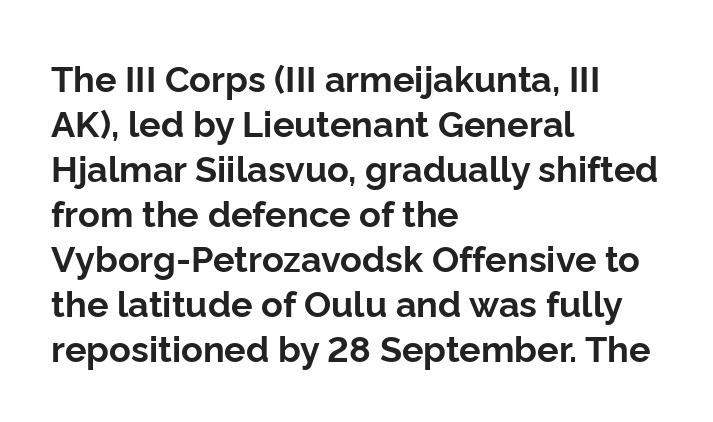
{"serif": "no", "italic": "no", "bold": "yes", "weight": "bold", "width": "normal", "stroke_contrast": "low", "x_height": "medium", "monospaced": "no", "underline": "no", "align": "left", "line_spacing": "normal", "line_spacing_ratio": 1.25, "letter_spacing": "normal", "letter_spacing_em": 0.0, "glyph_px": 36}
